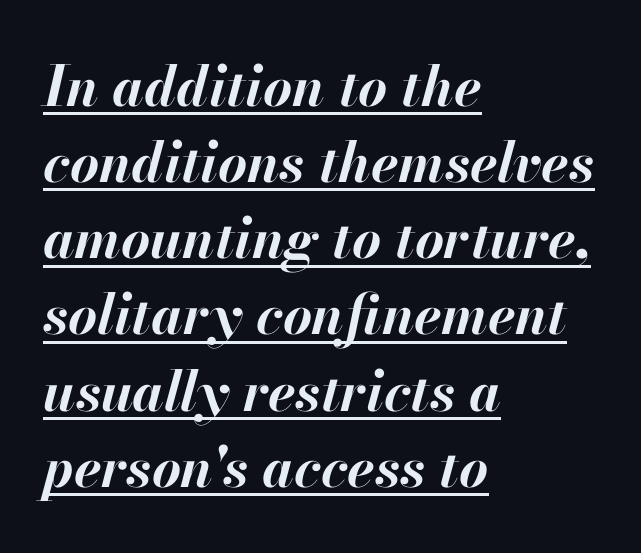
Q: Is the text bold? A: Yes.
Q: Is the text italic (slanted)? A: Yes, it leans right by about 13 degrees.
Q: Is the text underlined? A: Yes.
Q: How is the paragraph aligned? A: Left-aligned.
Q: Is the spacing between letters normal or unusually wide? A: Normal.
Q: Is the spacing between lines tight, normal or loose? A: Normal.
Q: Width (condensed, normal, or wide)? A: Normal.
Q: Stroke contrast? A: High.
Q: x-height? A: Small.
Q: Monospaced? A: No.
